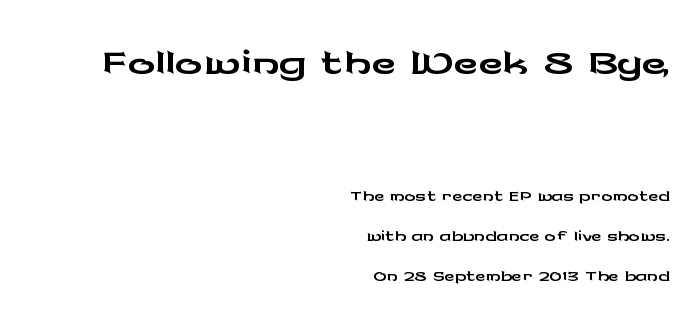
{"serif": "no", "italic": "no", "width": "wide", "stroke_contrast": "low", "x_height": "medium", "monospaced": "no", "underline": "no", "align": "right", "line_spacing": "normal", "line_spacing_ratio": 1.43, "letter_spacing": "normal", "letter_spacing_em": 0.0, "larger_block": "first", "size_ratio": 2.46, "glyph_px": 69}
